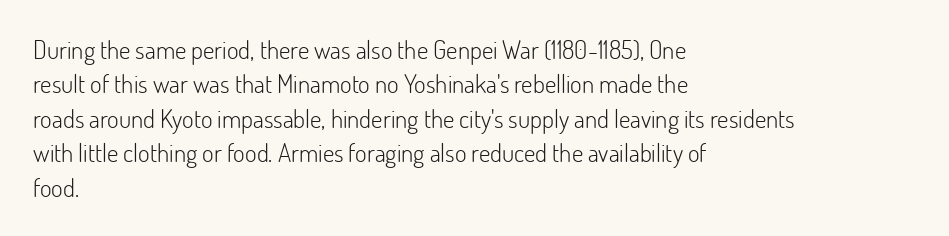
Spacing between characters is what you'd get straight out of the box. The passage shown is not underscored anywhere. The lines in this sample share a left origin and differ only in where they stop. The lines sit at an ordinary, default distance from one another. Is the type heavy? It reads as light-to-regular instead.
